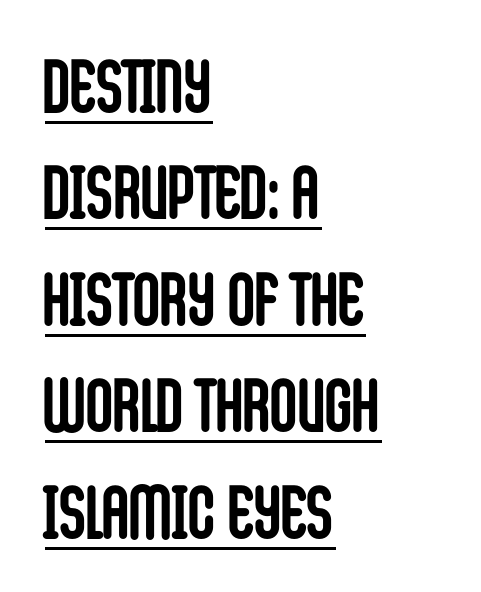
Q: Is the text bold? A: Yes.
Q: Is the text italic (slanted)? A: No, it is upright.
Q: Is the typeface a serif or a sans-serif typeface? A: Sans-serif.
Q: Is the text underlined? A: Yes.
Q: How is the paragraph aligned? A: Left-aligned.
Q: Is the spacing between letters normal or unusually wide? A: Normal.
Q: Is the spacing between lines tight, normal or loose? A: Normal.
Q: Width (condensed, normal, or wide)? A: Condensed.
Q: Stroke contrast? A: Low.
Q: x-height? A: Large.
Q: Monospaced? A: No.
